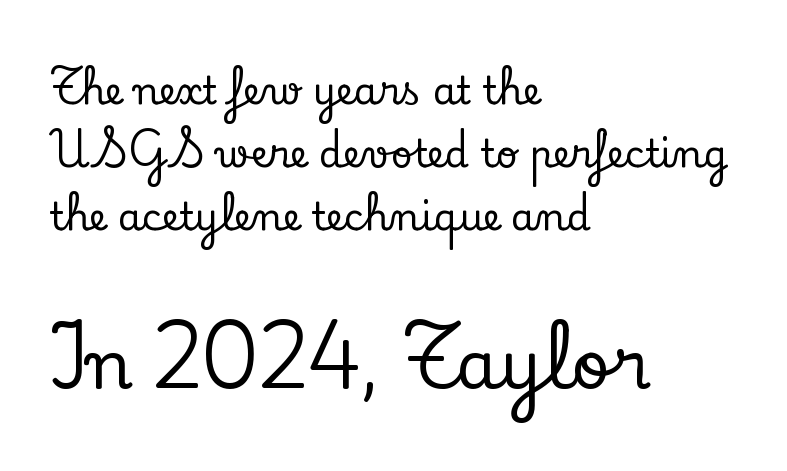
Q: Is the text italic (slanted)? A: No, it is upright.
Q: Is the typeface a serif or a sans-serif typeface? A: Serif.
Q: Is the text underlined? A: No.
Q: How is the paragraph aligned? A: Left-aligned.
Q: Is the spacing between letters normal or unusually wide? A: Normal.
Q: Is the spacing between lines tight, normal or loose? A: Normal.
Q: Which block of text is set in a larger size, the first (top) or the second (bottom)? A: The second (bottom) one.
Q: Width (condensed, normal, or wide)? A: Normal.
Q: Stroke contrast? A: Low.
Q: x-height? A: Small.
Q: Monospaced? A: No.
